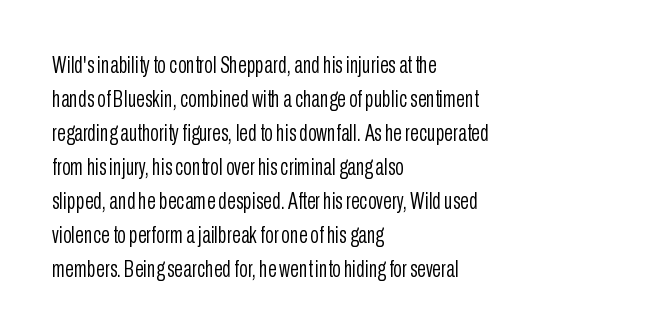
The image shows 23 px text type, upright; set left-aligned, normal line spacing (1.48x), normal letter spacing, not underlined.
